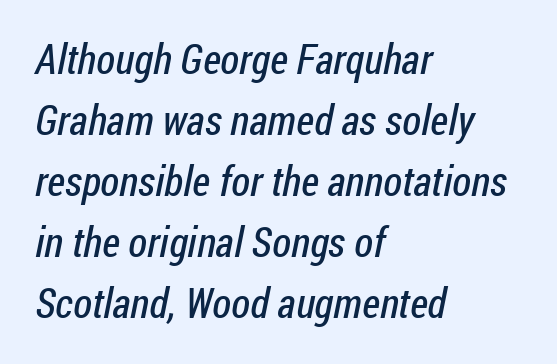
The image shows 42 px regular-weight, condensed sans-serif type; set left-aligned, normal line spacing (1.45x), normal letter spacing, not underlined; low stroke contrast and a medium x-height.
